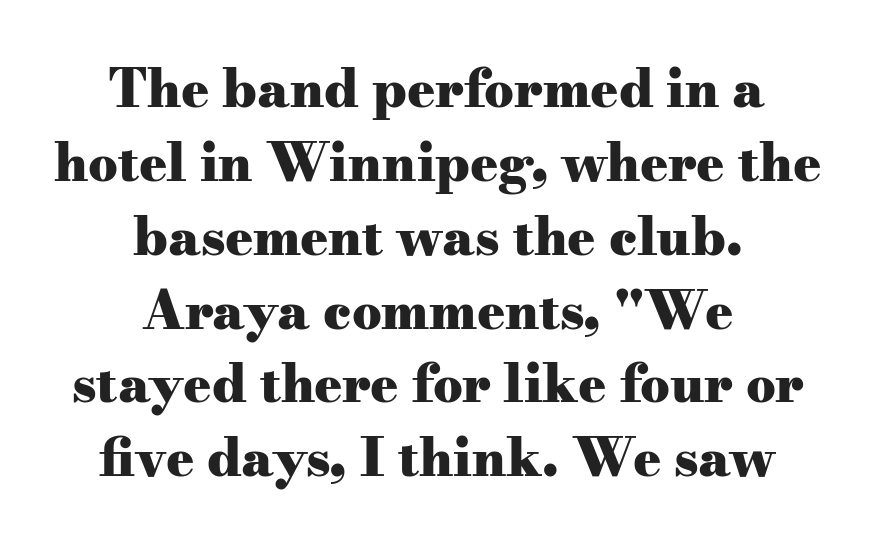
Tall strokes in this sample are plumb rather than angled. Letterform terminals end in serifs throughout the passage. On the weight axis this lands at bold, roughly 700. Teacher's note: observe the equal gaps on both sides — that is centered alignment. Character widths vary here, with narrow letters taking less room than wide ones. The space beneath each line is pristine and unruled.
